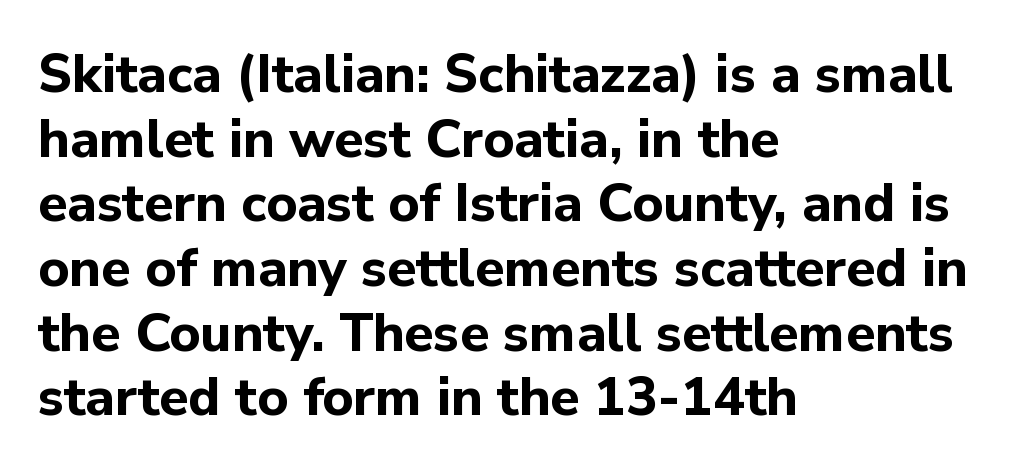
The image shows 53 px bold sans-serif type, upright; set left-aligned, line spacing 1.22x, normal letter spacing, not underlined; low stroke contrast and a medium x-height.
